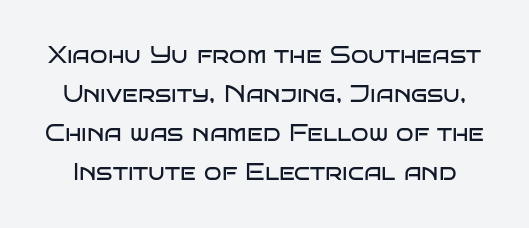
Q: Is the text bold? A: No.
Q: Is the text italic (slanted)? A: No, it is upright.
Q: Is the text underlined? A: No.
Q: Is the spacing between letters normal or unusually wide? A: Normal.
Q: Is the spacing between lines tight, normal or loose? A: Normal.
